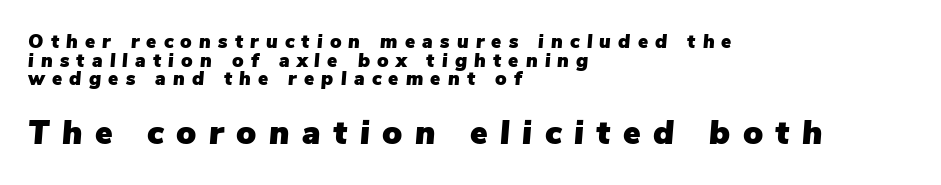
{"italic": "yes", "lean": "right", "slant_degrees": 5, "width": "normal", "stroke_contrast": "low", "x_height": "medium", "monospaced": "no", "underline": "no", "align": "left", "line_spacing": "tight", "line_spacing_ratio": 0.98, "letter_spacing": "wide", "letter_spacing_em": 0.38, "larger_block": "second", "size_ratio": 1.74, "glyph_px": 33}
